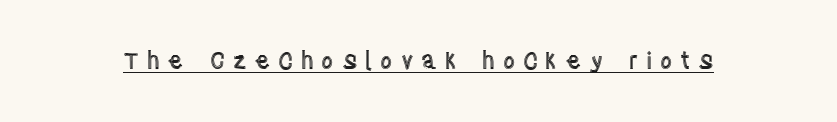
The image shows 23 px text type, upright; set unusually wide letter spacing (+0.34 em), underlined.
